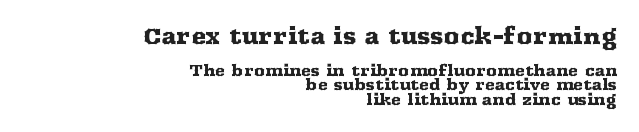
{"italic": "no", "underline": "no", "align": "right", "line_spacing": "tight", "line_spacing_ratio": 0.96, "letter_spacing": "normal", "letter_spacing_em": 0.0, "larger_block": "first", "size_ratio": 1.47, "glyph_px": 22}
